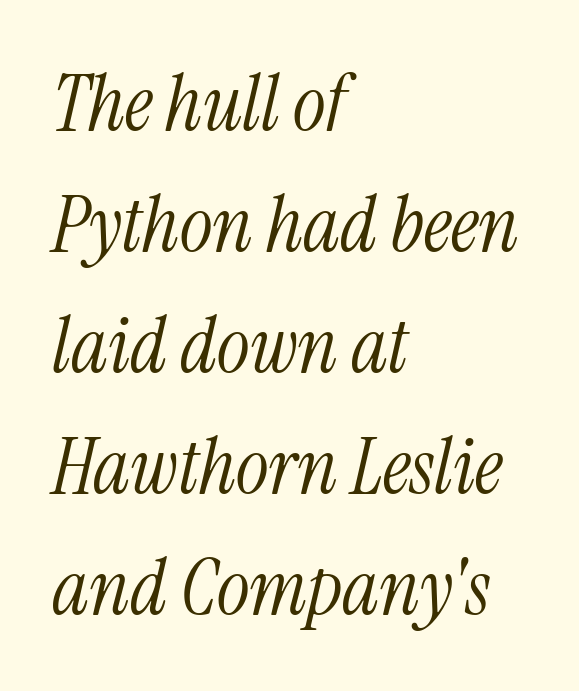
{"serif": "yes", "italic": "yes", "lean": "right", "slant_degrees": 13, "bold": "no", "weight": "light", "width": "condensed", "stroke_contrast": "medium", "x_height": "medium", "monospaced": "no", "underline": "no", "align": "left", "line_spacing": "normal", "line_spacing_ratio": 1.55, "letter_spacing": "normal", "letter_spacing_em": 0.0, "glyph_px": 78}
